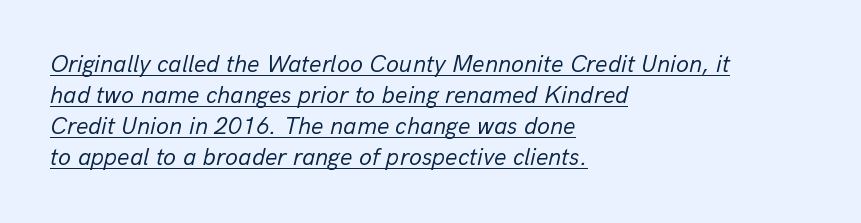
The passage shown is underscored from start to finish. A typesetter would call this leading conventional body-copy spacing. The tracking reads as untouched default to a designer's eye. Designer's note — italics engaged. The typeface has the unassuming heft of standard copy or less.
